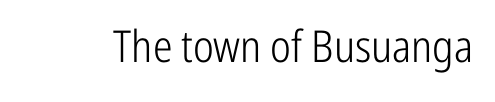
{"serif": "no", "italic": "no", "bold": "no", "weight": "light", "width": "condensed", "stroke_contrast": "low", "x_height": "medium", "monospaced": "no", "underline": "no", "letter_spacing": "normal", "letter_spacing_em": 0.0, "glyph_px": 44}
